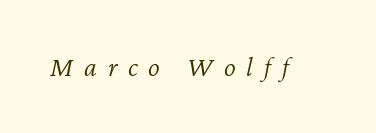
The horizontal fit of the characters is loose and conspicuously gappy. Think of a printed novel: that variable character pitch is what you see here. Style check: oblique. Check under the words: just untouched page. Heft: none added — not bold.
